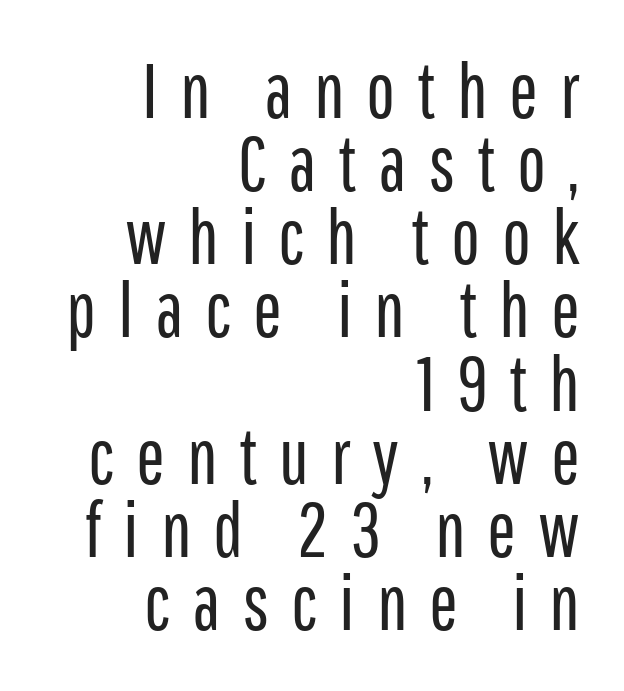
The image shows 77 px regular-weight, condensed sans-serif type, upright; set right-aligned, tight line spacing (0.95x), unusually wide letter spacing (+0.28 em), not underlined; low stroke contrast and a medium x-height.
